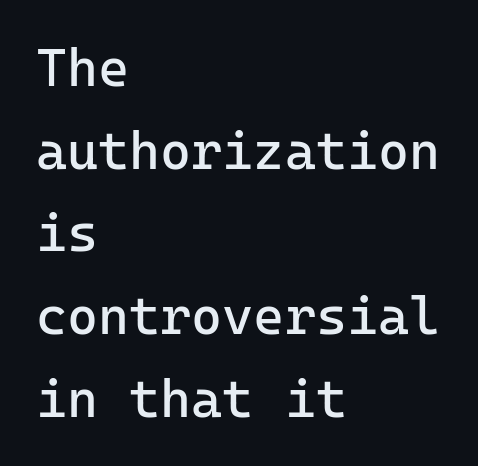
Vertically, the passage feels balanced, rows spaced as you'd expect. Weight: in the light-to-regular range. The typeface chosen for these lines omits serifs. Bare-footed words on every line. The letters march in equal steps, a hallmark of fixed-pitch type. Nothing unusual about the tracking: characters are spaced as the font intends.
